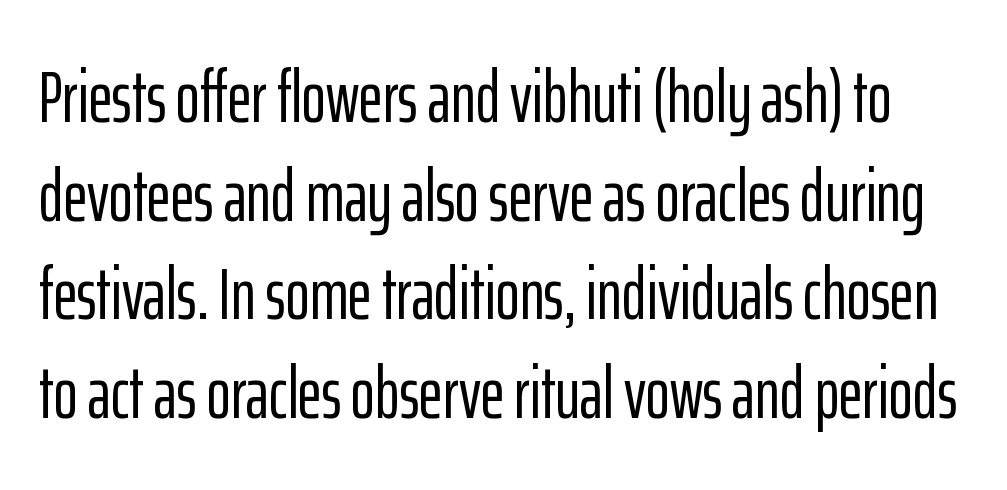
The image shows 73 px condensed sans-serif type, upright; set normal line spacing (1.35x), normal letter spacing, not underlined; low stroke contrast and a medium x-height.
